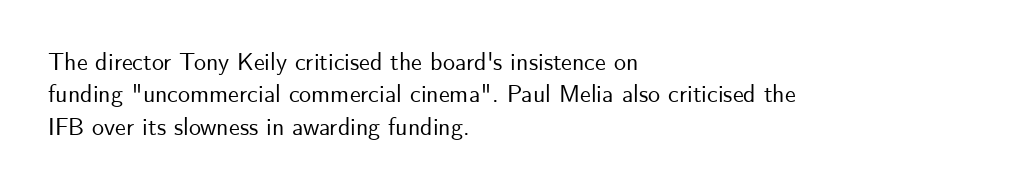
Q: Is the text italic (slanted)? A: No, it is upright.
Q: Is the text underlined? A: No.
Q: How is the paragraph aligned? A: Left-aligned.
Q: Is the spacing between letters normal or unusually wide? A: Normal.
Q: Is the spacing between lines tight, normal or loose? A: Normal.
